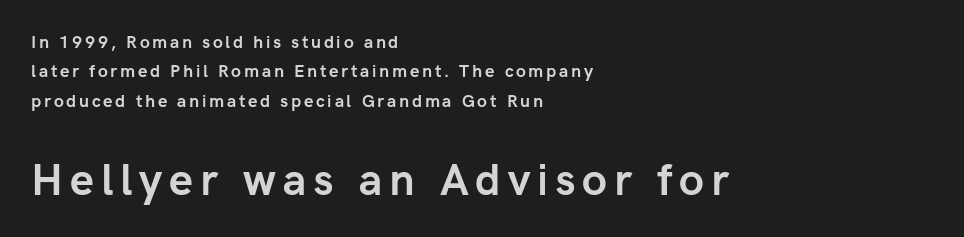
The image shows 43 px semibold sans-serif type, upright; set left-aligned, line spacing 1.73x, not underlined; the second (bottom) block is 2.53x larger; low stroke contrast and a medium x-height.
